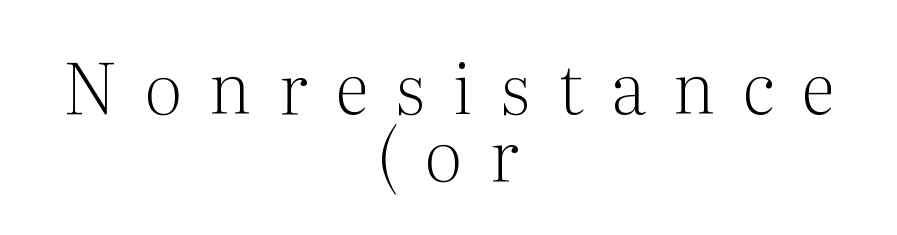
{"serif": "yes", "italic": "no", "bold": "no", "weight": "light", "width": "normal", "stroke_contrast": "medium", "x_height": "medium", "monospaced": "no", "underline": "no", "align": "center", "line_spacing": "tight", "line_spacing_ratio": 0.96, "letter_spacing": "wide", "letter_spacing_em": 0.4, "glyph_px": 70}
